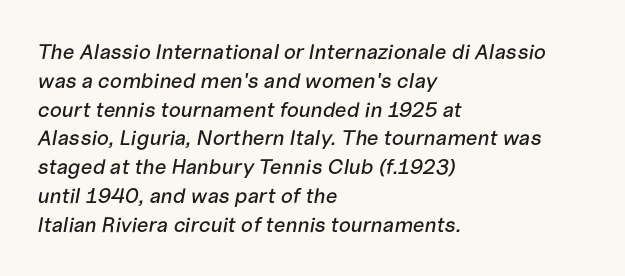
Left-aligned paragraph, ragged on the right. An italicized treatment has been applied to the whole sample. The gap between lines stays unmarked. Regarding leading, the lines here are spaced in the standard way.
